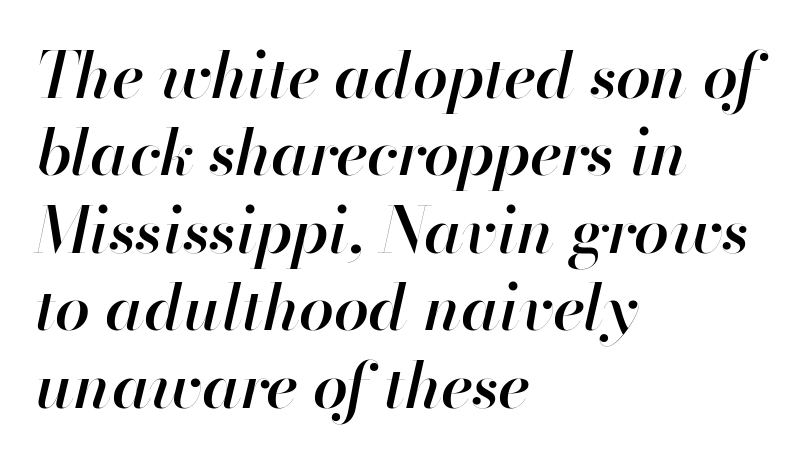
{"italic": "yes", "lean": "right", "slant_degrees": 13, "bold": "semi", "weight": "semibold", "width": "normal", "stroke_contrast": "high", "x_height": "small", "monospaced": "no", "underline": "no", "align": "left", "line_spacing_ratio": 1.23, "letter_spacing": "normal", "letter_spacing_em": 0.0, "glyph_px": 63}
